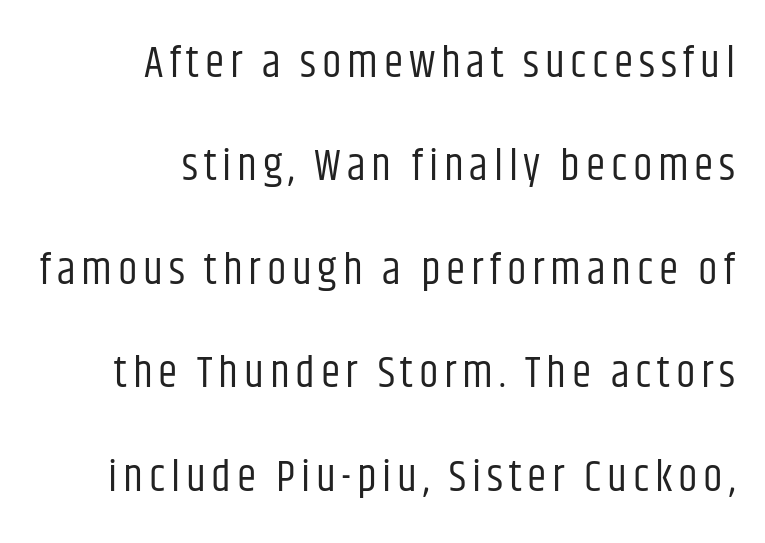
The image shows 44 px regular-weight, condensed sans-serif type, upright; set right-aligned, loose line spacing (2.35x), not underlined; low stroke contrast and a large x-height.
